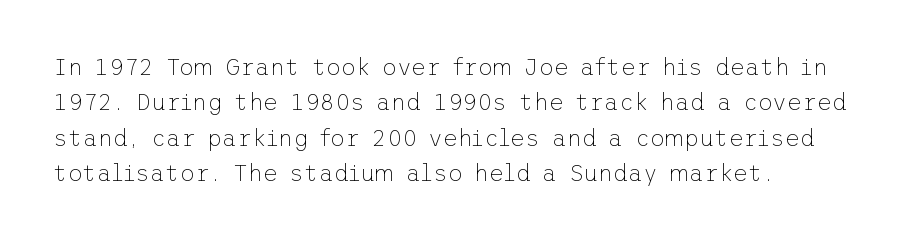
The face looks like a standard text weight, possibly lighter. Vertical strokes here are truly vertical. These lines keep a tight, regular rhythm from letter to letter. Leading matches the norm, producing a regular column. Left-aligned paragraph, ragged on the right. The space directly below the letters is spotless.
